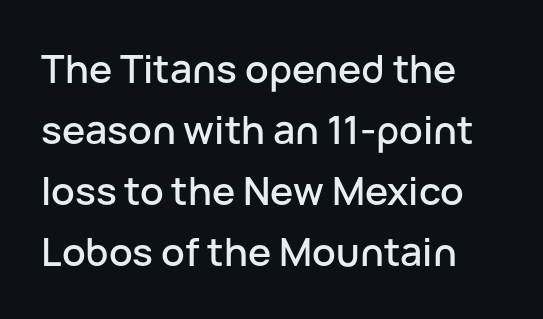
The image shows 39 px sans-serif type, upright; set normal line spacing (1.56x), normal letter spacing, not underlined; low stroke contrast and a medium x-height.
